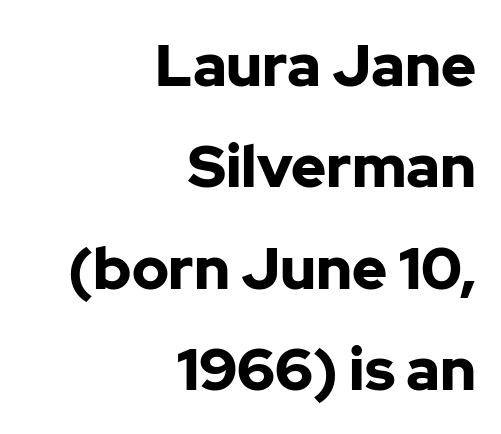
The image shows 59 px bold sans-serif type, upright; set right-aligned, line spacing 1.72x, normal letter spacing, not underlined; low stroke contrast and a medium x-height.
